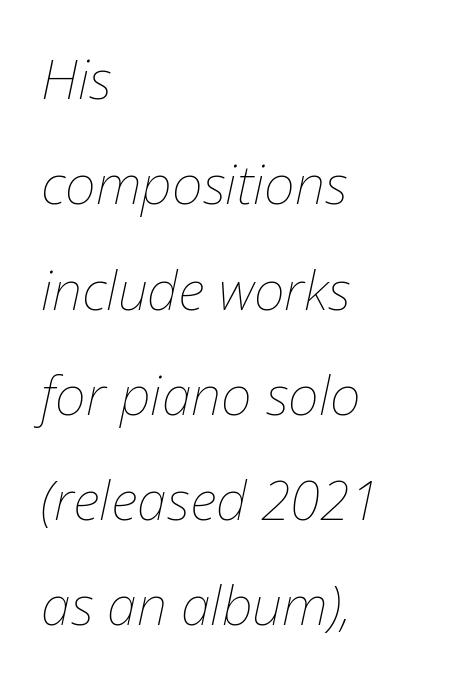
One glance says open: line gaps are wider than usual. An italicized treatment has been applied to the whole sample. Think of a printed novel: that variable character pitch is what you see here. One-word summary of the alignment: left.
